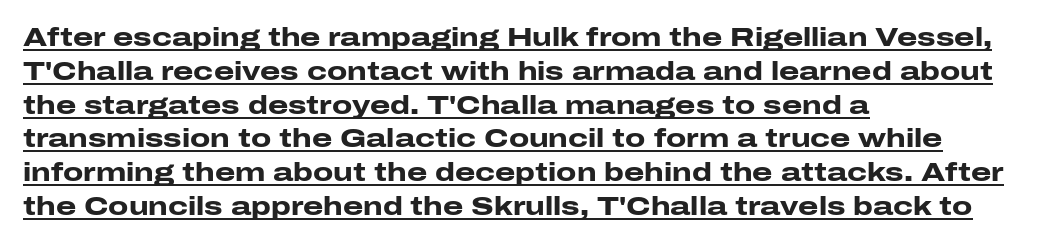
The image shows 26 px bold type, upright; set left-aligned, normal line spacing (1.3x), normal letter spacing, underlined.
